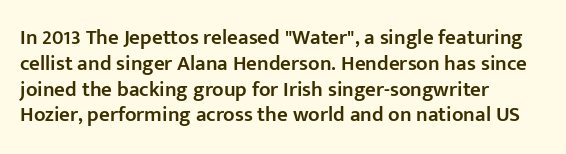
Weight: semibold (demi). Clear beneath every line of the passage. Nothing unusual about the tracking: characters are spaced as the font intends. Notice how the stems are strictly vertical — no italics here. This sample is left-justified, so line endings fall wherever the words run out.
